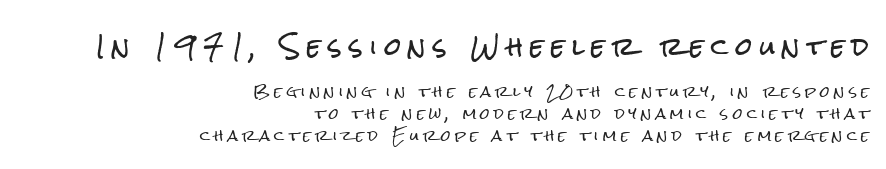
The lettering holds an erect, upright posture throughout. Letter spacing: wide. Summary of vertical rhythm: regular, with standard interline spacing. Line endings align vertically; line beginnings do not. Between these two stacked blocks, the higher one wins on size. Check under the words: just untouched page.
